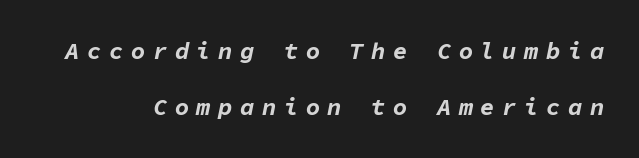
Q: Is the text bold? A: Yes.
Q: Is the text italic (slanted)? A: Yes, it leans right by about 11 degrees.
Q: Is the text underlined? A: No.
Q: Is the spacing between letters normal or unusually wide? A: Unusually wide.
Q: Is the spacing between lines tight, normal or loose? A: Loose.
